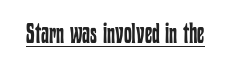
The font's upright variant was chosen for this text. Unbolded letterforms with no extra heft. A typographer would call this underscored text. The rendering uses natural spacing where letterforms have individual widths.
